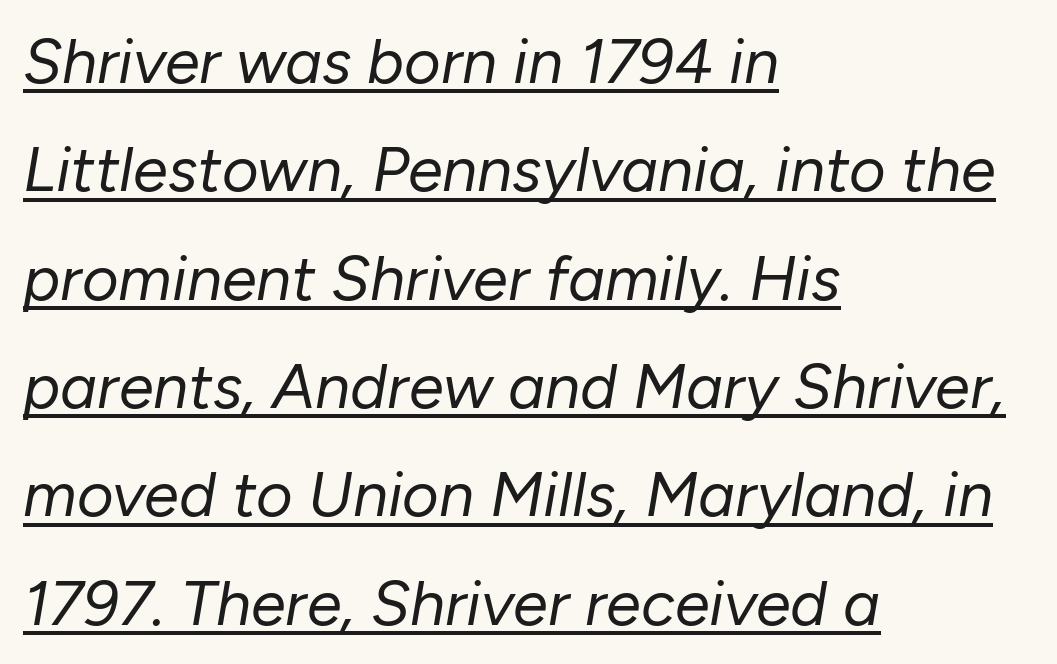
{"italic": "yes", "lean": "right", "slant_degrees": 10, "bold": "no", "weight": "regular", "width": "normal", "stroke_contrast": "low", "x_height": "medium", "monospaced": "no", "underline": "yes", "align": "left", "line_spacing_ratio": 1.72, "letter_spacing": "normal", "letter_spacing_em": 0.0, "glyph_px": 63}
